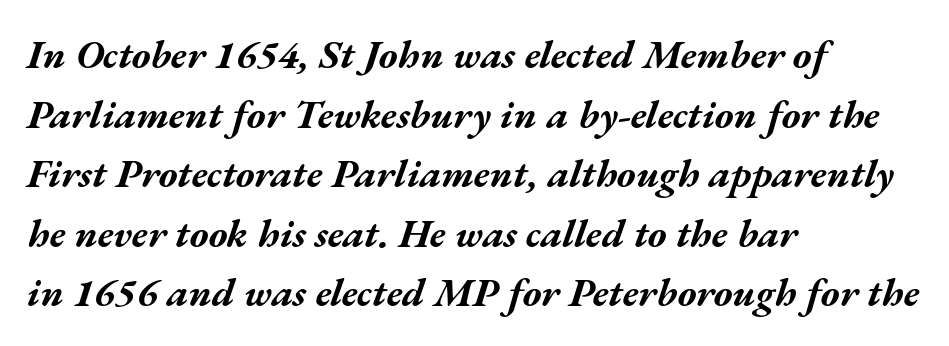
The image shows 40 px bold, wide type, italic (leaning right); set left-aligned, normal line spacing (1.49x), normal letter spacing, not underlined; medium stroke contrast and a medium x-height.
